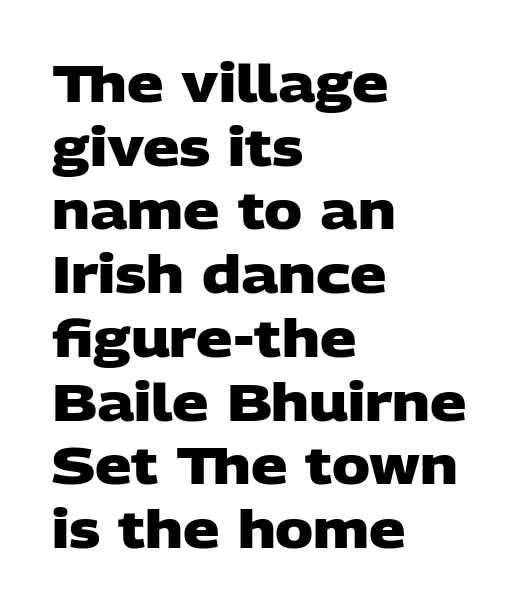
Q: Is the text bold? A: Yes.
Q: Is the typeface a serif or a sans-serif typeface? A: Sans-serif.
Q: Is the text underlined? A: No.
Q: How is the paragraph aligned? A: Left-aligned.
Q: Is the spacing between letters normal or unusually wide? A: Normal.
Q: Is the spacing between lines tight, normal or loose? A: Normal.
Q: Width (condensed, normal, or wide)? A: Wide.
Q: Stroke contrast? A: Low.
Q: x-height? A: Large.
Q: Monospaced? A: No.
